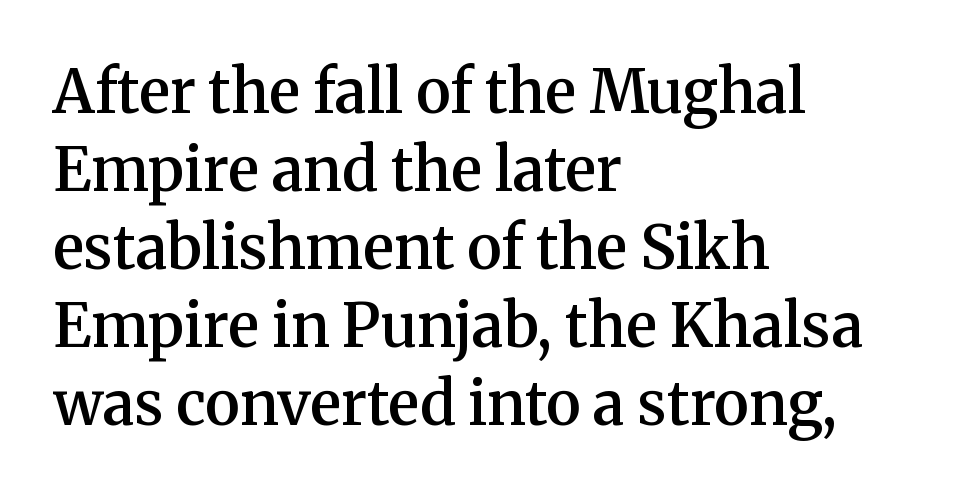
{"serif": "yes", "italic": "no", "bold": "semi", "weight": "semibold", "width": "normal", "stroke_contrast": "medium", "x_height": "medium", "monospaced": "no", "underline": "no", "align": "left", "line_spacing": "normal", "line_spacing_ratio": 1.3, "letter_spacing": "normal", "letter_spacing_em": 0.0, "glyph_px": 60}
